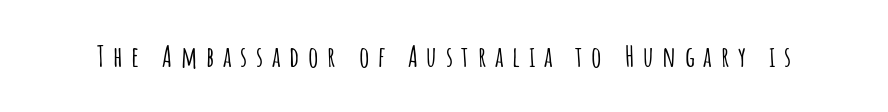
Varying glyph widths throughout — classic text-font behaviour. Letter spacing: wide. Plain, unruled lines of type. Quick note: not italic, upright. The designer went with a sans here, leaving each stem footless.
